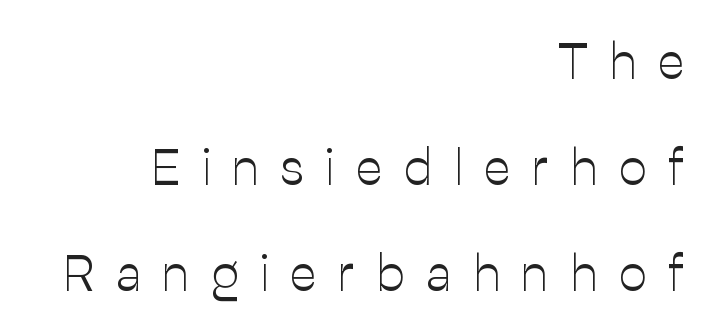
{"serif": "no", "italic": "no", "bold": "no", "weight": "light", "width": "normal", "stroke_contrast": "low", "x_height": "medium", "monospaced": "no", "underline": "no", "align": "right", "line_spacing": "loose", "line_spacing_ratio": 2.12, "letter_spacing": "wide", "letter_spacing_em": 0.43, "glyph_px": 50}
